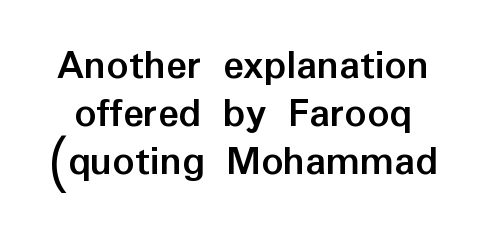
The image shows 43 px semibold sans-serif type, upright; set tight line spacing (1.12x), normal letter spacing, not underlined; low stroke contrast and a medium x-height.
